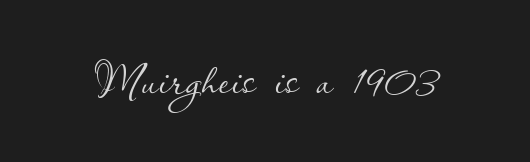
{"bold": "no", "weight": "thin", "width": "normal", "stroke_contrast": "low", "x_height": "small", "monospaced": "no", "underline": "no", "letter_spacing": "normal", "letter_spacing_em": 0.0, "glyph_px": 60}
